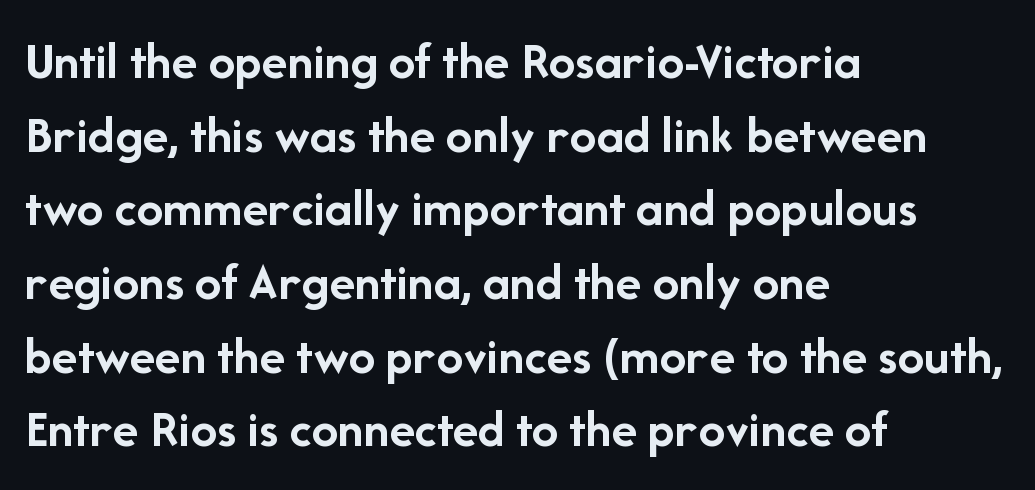
Character widths vary here, with narrow letters taking less room than wide ones. Typographic density is high because the face is bold. Summary of vertical rhythm: regular, with standard interline spacing. The text was rendered using a sans face with plain stroke endings.
